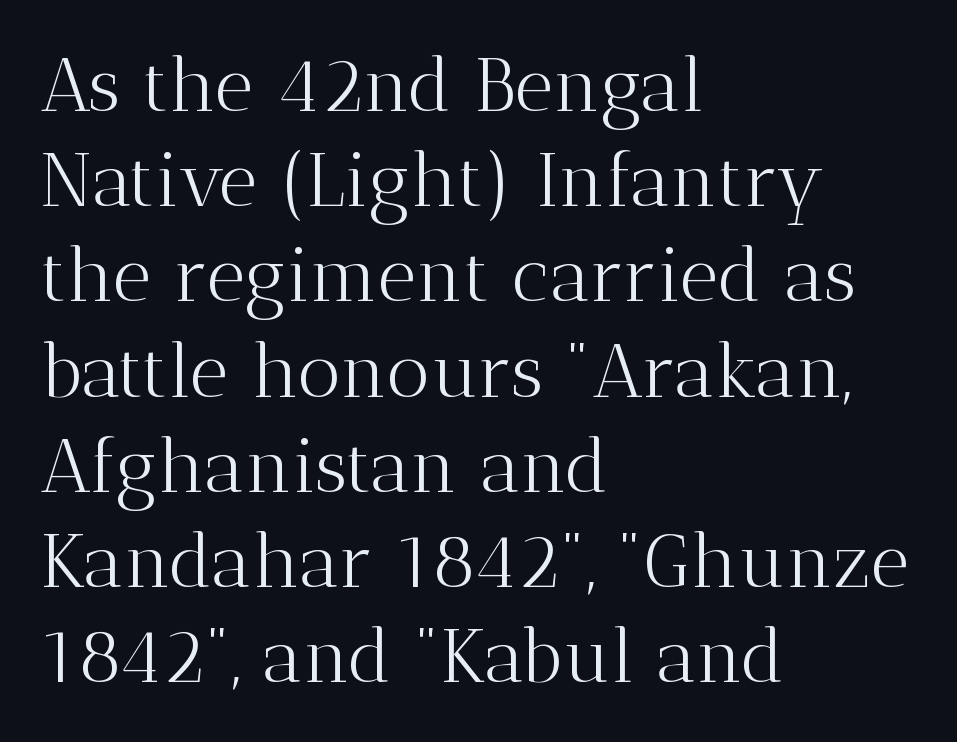
The image shows 75 px light serif type, upright; set left-aligned, normal line spacing (1.27x), normal letter spacing, not underlined; medium stroke contrast and a medium x-height.
